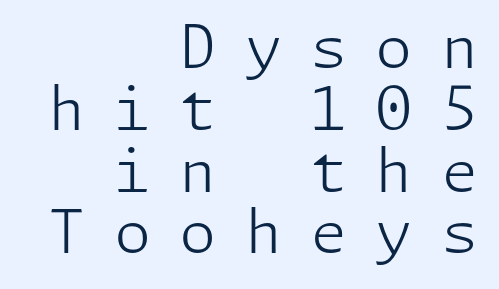
{"serif": "no", "italic": "no", "bold": "no", "weight": "light", "width": "normal", "stroke_contrast": "low", "x_height": "medium", "underline": "no", "align": "right", "line_spacing": "tight", "line_spacing_ratio": 1.03, "letter_spacing": "wide", "letter_spacing_em": 0.47, "glyph_px": 60}
